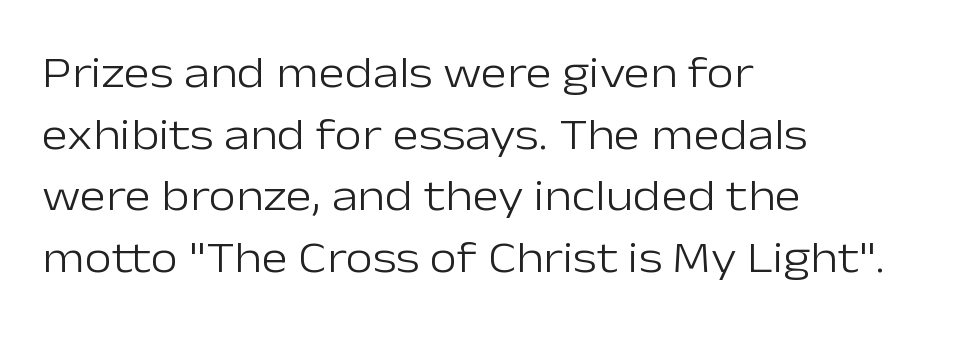
{"serif": "no", "italic": "no", "bold": "no", "weight": "light", "width": "normal", "stroke_contrast": "low", "x_height": "medium", "monospaced": "no", "underline": "no", "align": "left", "line_spacing": "normal", "line_spacing_ratio": 1.37, "letter_spacing": "normal", "letter_spacing_em": 0.0, "glyph_px": 45}
